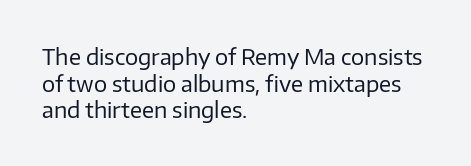
{"italic": "no", "bold": "no", "underline": "no", "align": "left", "line_spacing_ratio": 1.21, "letter_spacing": "normal", "letter_spacing_em": 0.0, "glyph_px": 22}
